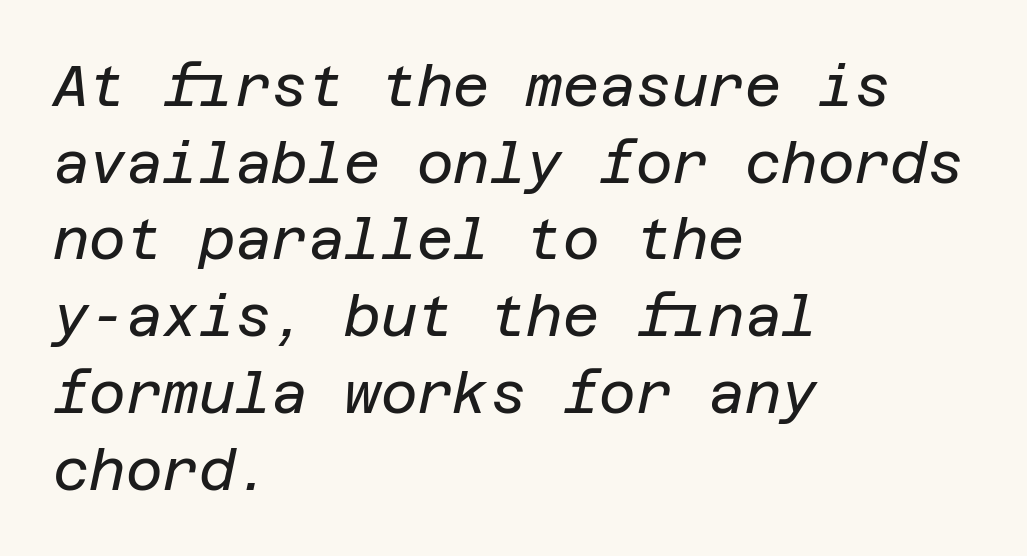
The image shows 56 px regular-weight type, italic (leaning right); set left-aligned, normal line spacing (1.37x), normal letter spacing, not underlined; low stroke contrast and a large x-height.
